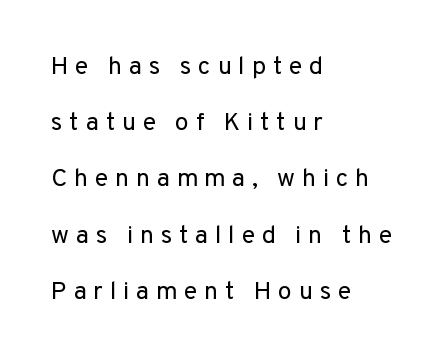
The image shows 25 px text type, upright; set left-aligned, loose line spacing (2.25x), unusually wide letter spacing (+0.27 em), not underlined.
